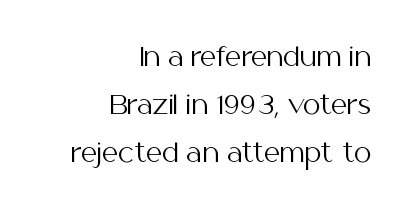
How would I describe the line gaps? Wide and relaxed. Underlining? Definitely not there. Summary of weight: not heavy and not bold. The passage is arranged like a letterhead date or caption credit — flush right. Posture: straight, roman, zero tilt. Nothing unusual about the tracking: characters are spaced as the font intends.
